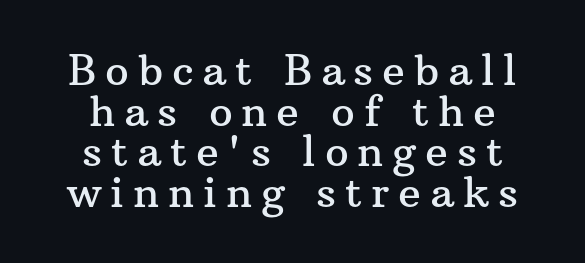
{"serif": "yes", "italic": "no", "width": "normal", "stroke_contrast": "medium", "x_height": "medium", "monospaced": "no", "underline": "no", "align": "center", "line_spacing": "tight", "line_spacing_ratio": 0.97, "letter_spacing": "wide", "letter_spacing_em": 0.21, "glyph_px": 42}
